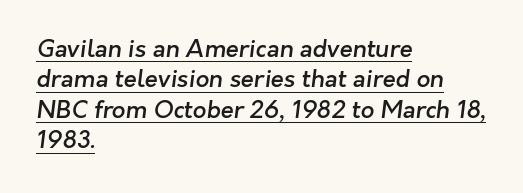
{"bold": "semi", "underline": "yes", "align": "left", "line_spacing": "normal", "line_spacing_ratio": 1.27, "letter_spacing": "normal", "letter_spacing_em": 0.0, "glyph_px": 24}
